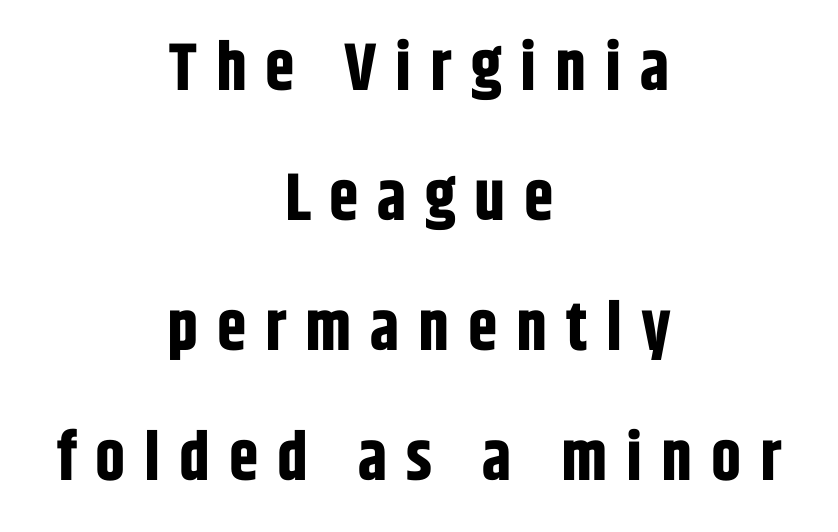
The image shows 67 px bold, condensed sans-serif type, upright; set centered, loose line spacing (1.94x), unusually wide letter spacing (+0.28 em), not underlined; low stroke contrast and a large x-height.
